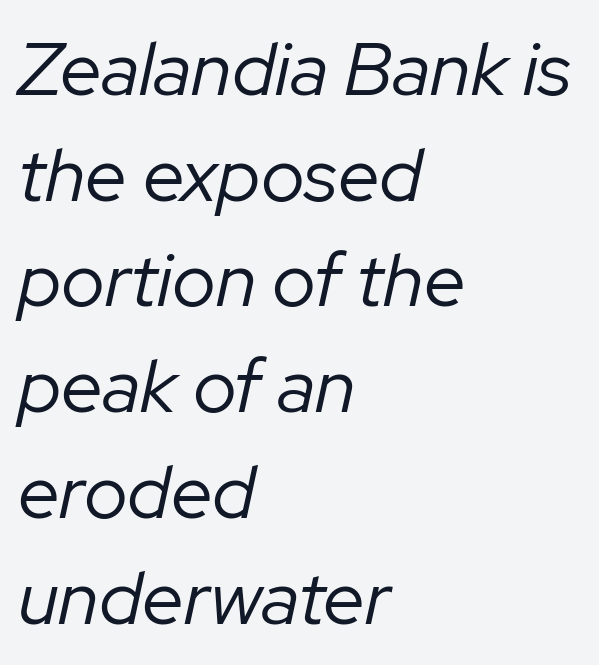
{"italic": "yes", "lean": "right", "slant_degrees": 12, "bold": "no", "weight": "regular", "width": "normal", "stroke_contrast": "low", "x_height": "medium", "monospaced": "no", "underline": "no", "align": "left", "line_spacing": "normal", "line_spacing_ratio": 1.41, "letter_spacing": "normal", "letter_spacing_em": 0.0, "glyph_px": 75}
